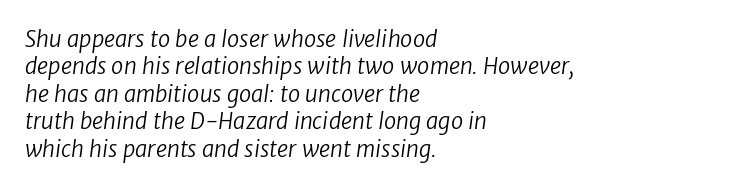
Q: Is the text bold? A: No.
Q: Is the text underlined? A: No.
Q: How is the paragraph aligned? A: Left-aligned.
Q: Is the spacing between letters normal or unusually wide? A: Normal.
Q: Is the spacing between lines tight, normal or loose? A: Normal.
